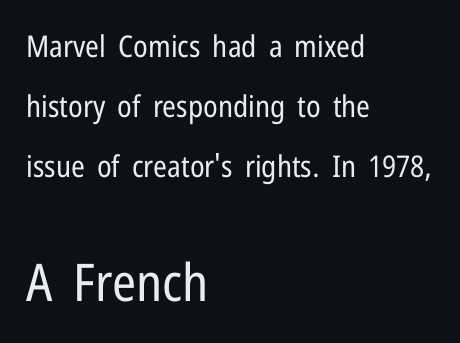
{"serif": "no", "italic": "no", "bold": "no", "weight": "regular", "width": "condensed", "stroke_contrast": "low", "x_height": "medium", "monospaced": "no", "underline": "no", "align": "left", "line_spacing": "loose", "line_spacing_ratio": 2.0, "letter_spacing": "normal", "letter_spacing_em": 0.0, "larger_block": "second", "size_ratio": 1.73, "glyph_px": 52}
